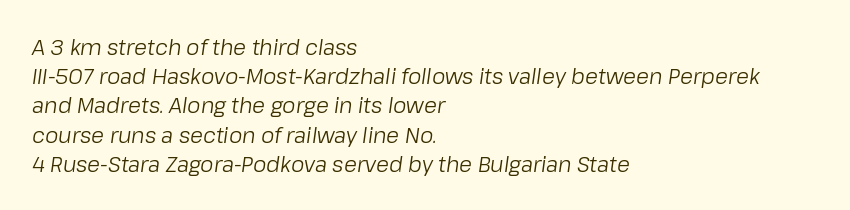
{"italic": "yes", "lean": "right", "slant_degrees": 8, "bold": "no", "underline": "no", "align": "left", "line_spacing": "normal", "line_spacing_ratio": 1.39, "letter_spacing": "normal", "letter_spacing_em": 0.0, "glyph_px": 21}
